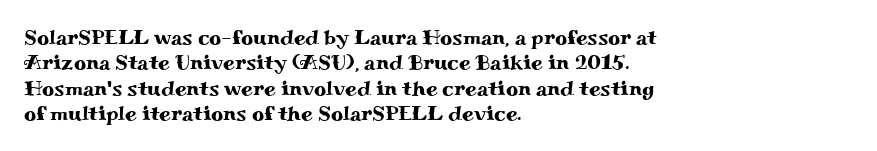
The image shows 21 px text type, upright; set left-aligned, line spacing 1.21x, normal letter spacing, not underlined.
